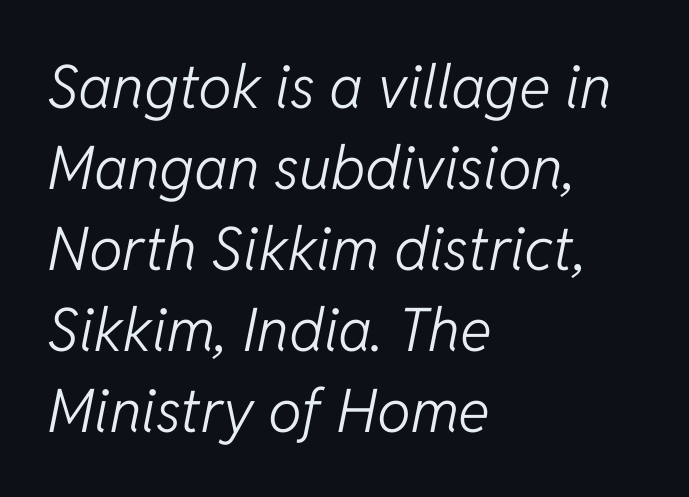
Q: Is the text bold? A: No.
Q: Is the text italic (slanted)? A: Yes, it leans right by about 11 degrees.
Q: Is the text underlined? A: No.
Q: How is the paragraph aligned? A: Left-aligned.
Q: Is the spacing between letters normal or unusually wide? A: Normal.
Q: Is the spacing between lines tight, normal or loose? A: Normal.
Q: Width (condensed, normal, or wide)? A: Normal.
Q: Stroke contrast? A: Low.
Q: x-height? A: Medium.
Q: Monospaced? A: No.
